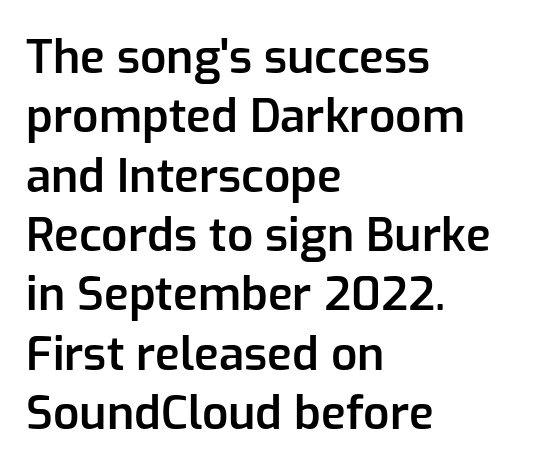
Q: Is the text bold? A: Semi-bold.
Q: Is the text italic (slanted)? A: No, it is upright.
Q: Is the typeface a serif or a sans-serif typeface? A: Sans-serif.
Q: Is the text underlined? A: No.
Q: How is the paragraph aligned? A: Left-aligned.
Q: Is the spacing between letters normal or unusually wide? A: Normal.
Q: Is the spacing between lines tight, normal or loose? A: Normal.
Q: Width (condensed, normal, or wide)? A: Normal.
Q: Stroke contrast? A: Low.
Q: x-height? A: Medium.
Q: Monospaced? A: No.
